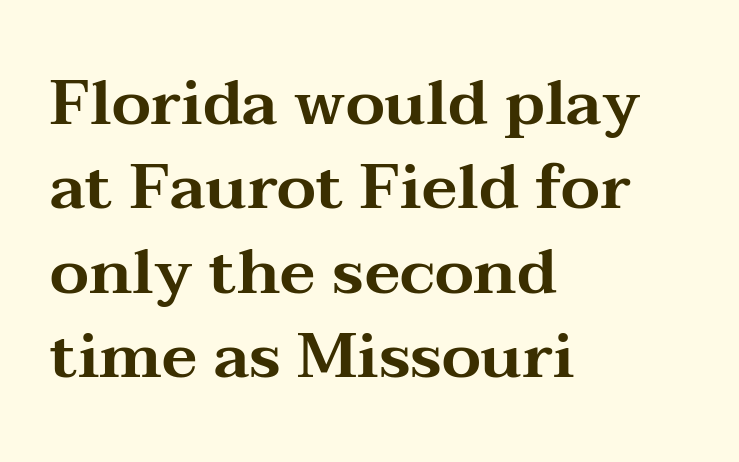
The image shows 63 px wide serif type, upright; set left-aligned, normal line spacing (1.34x), normal letter spacing, not underlined; medium stroke contrast and a medium x-height.
